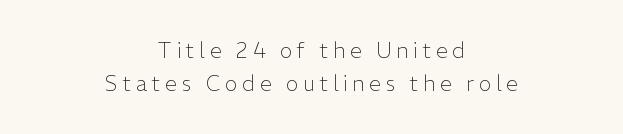
The image shows 21 px text type, upright; set centered, normal line spacing (1.57x), unusually wide letter spacing (+0.23 em), not underlined.
